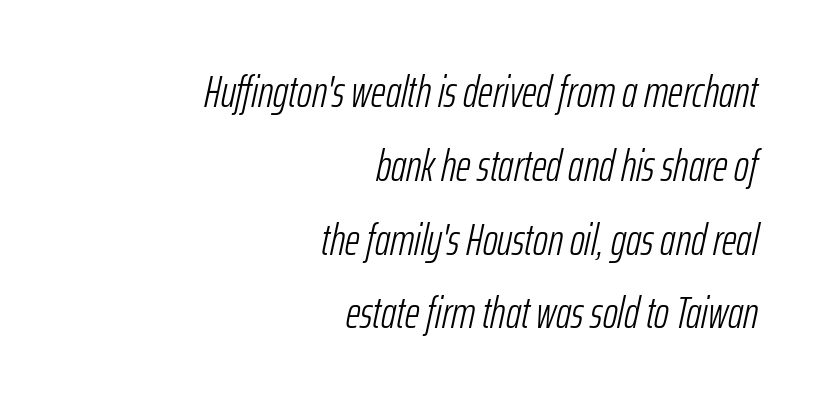
{"italic": "yes", "lean": "right", "slant_degrees": 12, "bold": "no", "weight": "light", "width": "condensed", "stroke_contrast": "low", "x_height": "medium", "monospaced": "no", "underline": "no", "align": "right", "line_spacing": "normal", "line_spacing_ratio": 1.64, "letter_spacing": "normal", "letter_spacing_em": 0.0, "glyph_px": 45}
